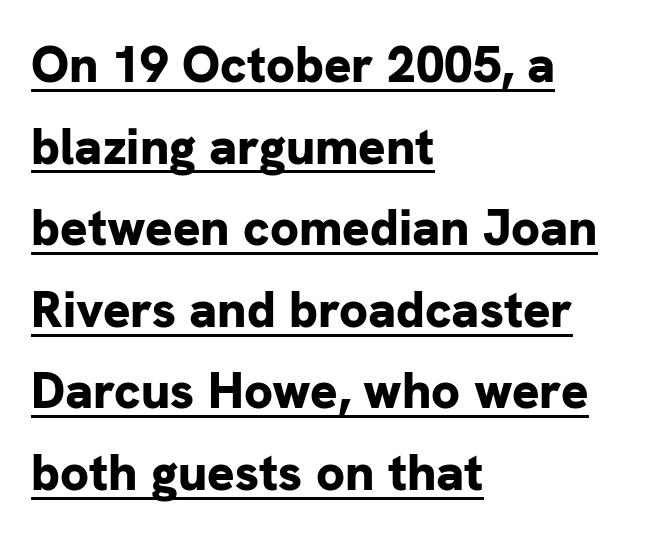
Nope, not italic — everything's standing straight. Students, note that the glyphs here touch the page at normal intervals. This rendering features underlined lettering. Unlike a traditional serif, this face leaves its strokes unadorned. Visually the block forms a straight wall on the left and a jagged coastline on the right.
